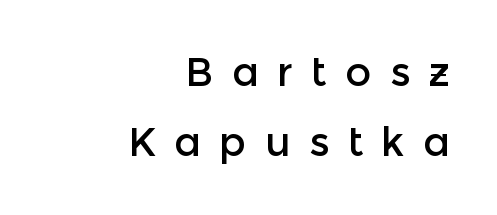
{"serif": "no", "italic": "no", "width": "normal", "x_height": "medium", "monospaced": "no", "underline": "no", "align": "right", "line_spacing_ratio": 1.76, "letter_spacing": "wide", "letter_spacing_em": 0.46, "glyph_px": 40}
